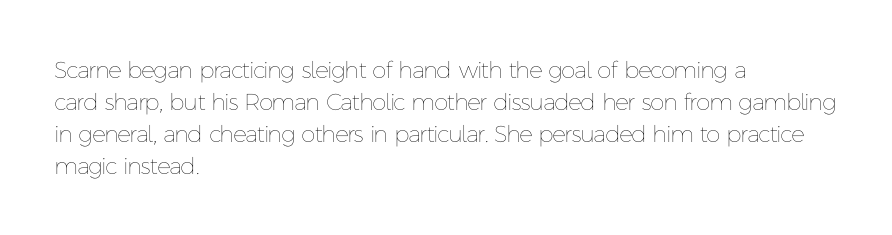
The image shows 23 px text type, upright; set left-aligned, normal line spacing (1.39x), normal letter spacing, not underlined.
